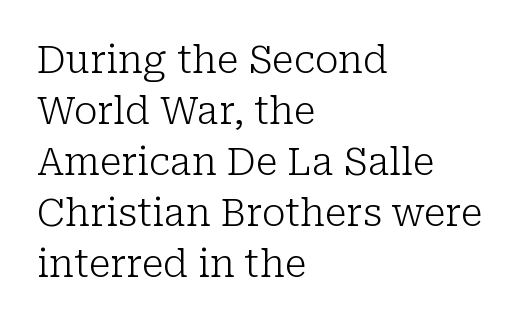
Words float on clear page, feet unadorned. Default kerning and tracking; the words read as compact shapes. Spacing verdict: proportional, widths tailored to each character. Every stem runs plumb, perpendicular to the baseline.
